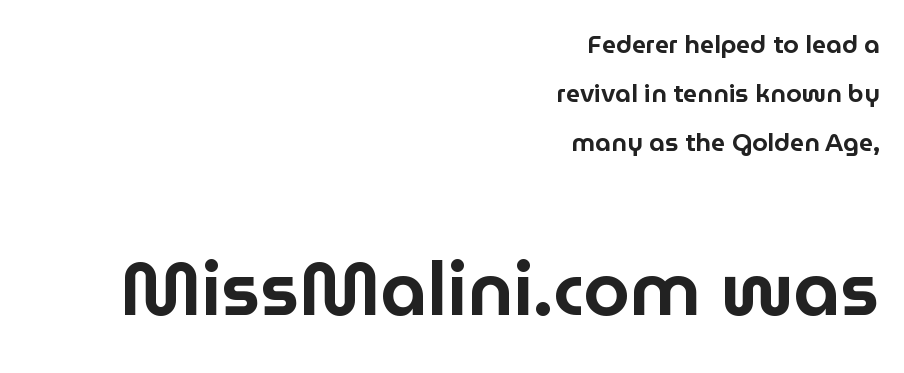
The image shows 74 px sans-serif type, upright; set right-aligned, loose line spacing (1.96x), normal letter spacing, not underlined; the second (bottom) block is 2.96x larger; low stroke contrast and a medium x-height.
